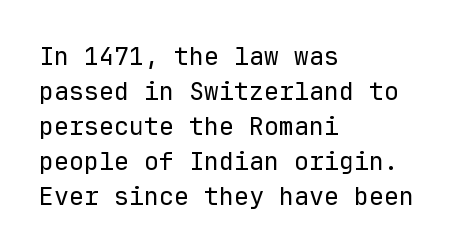
{"italic": "no", "bold": "no", "underline": "no", "align": "left", "line_spacing": "normal", "line_spacing_ratio": 1.4, "letter_spacing": "normal", "letter_spacing_em": 0.0, "glyph_px": 25}
